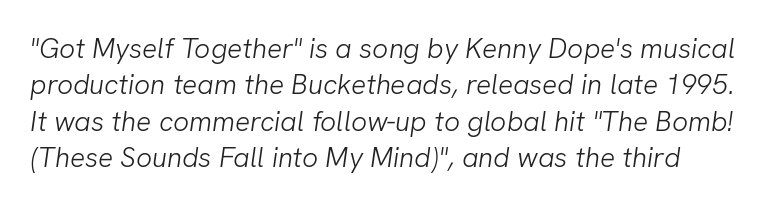
{"serif": "no", "bold": "no", "weight": "light", "width": "normal", "stroke_contrast": "low", "x_height": "medium", "monospaced": "no", "underline": "no", "line_spacing": "normal", "line_spacing_ratio": 1.3, "letter_spacing": "normal", "letter_spacing_em": 0.0, "glyph_px": 28}
